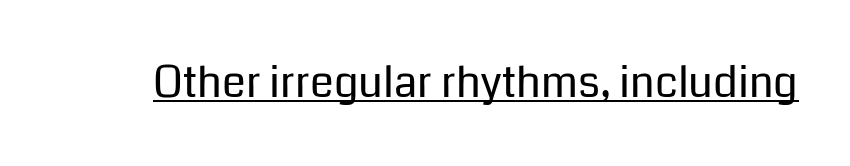
There is no visible air inserted between adjacent glyphs. When letters stand straight like this, we call the style roman or upright. Spacing verdict: proportional, widths tailored to each character. Check the space under the baseline: a stroke is drawn there. Type style note: lacks serifs.
